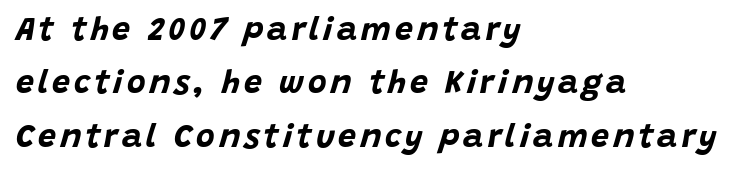
The specimen omits any rule beneath the text block's lines. As a designer I'd log this as weight 700, bold. Note the varied advance widths — an 'i' is clearly narrower than an 'm'. Baseline-to-baseline distance is the conventional proportion of letter height. The paragraph has a hard left edge and a soft right edge. Notice how the stems are inclined rather than vertical — that's the hallmark of italics.
